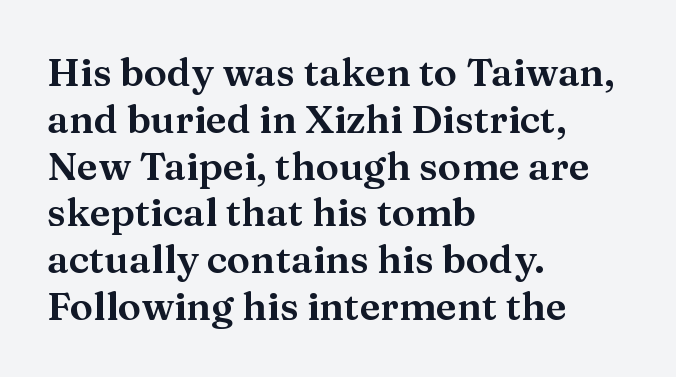
The image shows 39 px serif type, upright; set left-aligned, line spacing 1.2x, normal letter spacing, not underlined; medium stroke contrast and a medium x-height.
